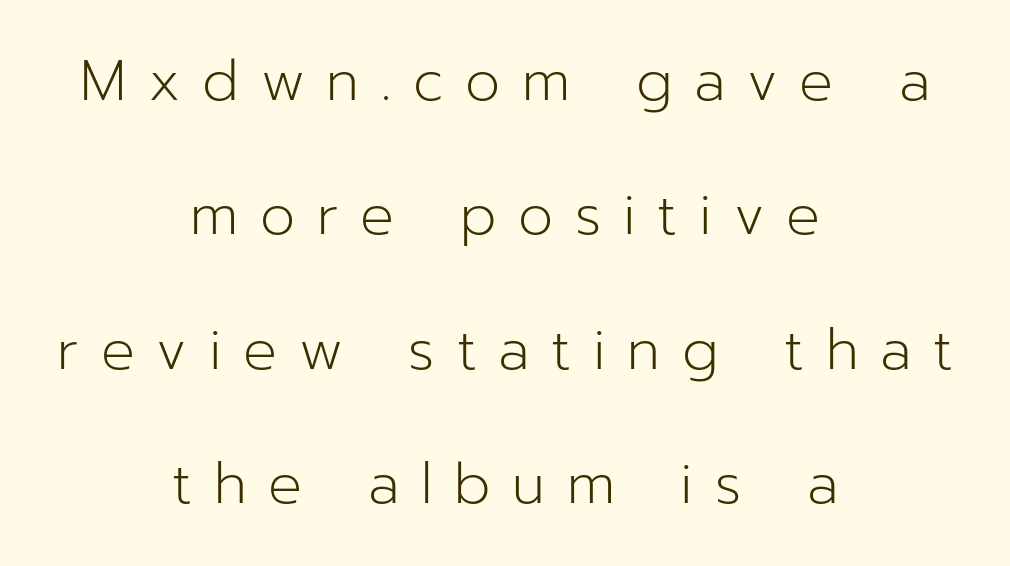
Q: Is the text bold? A: No.
Q: Is the text italic (slanted)? A: No, it is upright.
Q: Is the typeface a serif or a sans-serif typeface? A: Sans-serif.
Q: Is the text underlined? A: No.
Q: How is the paragraph aligned? A: Centered.
Q: Is the spacing between letters normal or unusually wide? A: Unusually wide.
Q: Is the spacing between lines tight, normal or loose? A: Loose.
Q: Width (condensed, normal, or wide)? A: Normal.
Q: Stroke contrast? A: Low.
Q: x-height? A: Medium.
Q: Monospaced? A: No.
